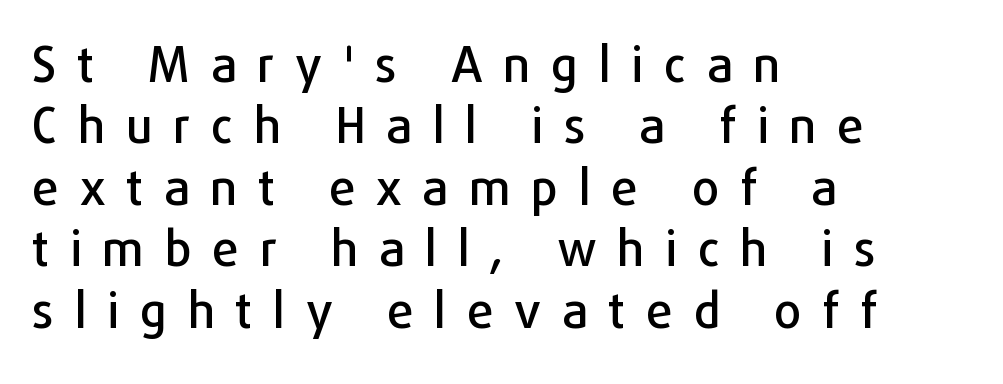
Upright lettering throughout. The horizontal fit of the characters is loose and conspicuously gappy. Casual observation: everything's shoved over to the left. Type without underlining. What kind of face is this? One without serifs — a sans. Vertical spacing — default.
